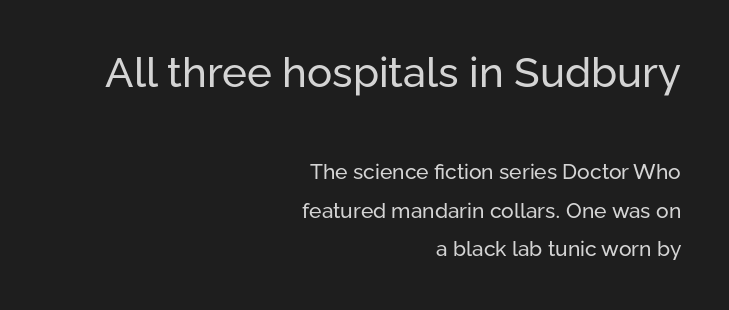
Q: Is the text bold? A: No.
Q: Is the text italic (slanted)? A: No, it is upright.
Q: Is the typeface a serif or a sans-serif typeface? A: Sans-serif.
Q: Is the text underlined? A: No.
Q: How is the paragraph aligned? A: Right-aligned.
Q: Is the spacing between letters normal or unusually wide? A: Normal.
Q: Which block of text is set in a larger size, the first (top) or the second (bottom)? A: The first (top) one.
Q: Width (condensed, normal, or wide)? A: Normal.
Q: Stroke contrast? A: Low.
Q: x-height? A: Medium.
Q: Monospaced? A: No.
